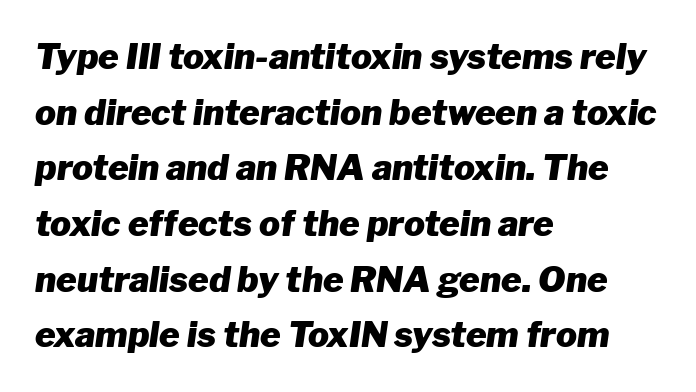
The image shows 35 px heavy type, italic (leaning right); set left-aligned, normal line spacing (1.59x), normal letter spacing, not underlined; low stroke contrast and a medium x-height.
